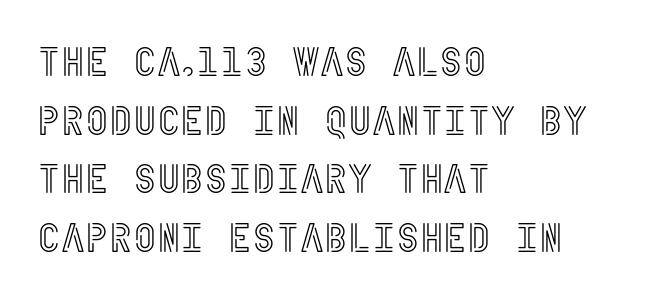
{"italic": "no", "width": "condensed", "x_height": "large", "underline": "no", "align": "left", "line_spacing": "normal", "line_spacing_ratio": 1.43, "letter_spacing": "normal", "letter_spacing_em": 0.0, "glyph_px": 41}
